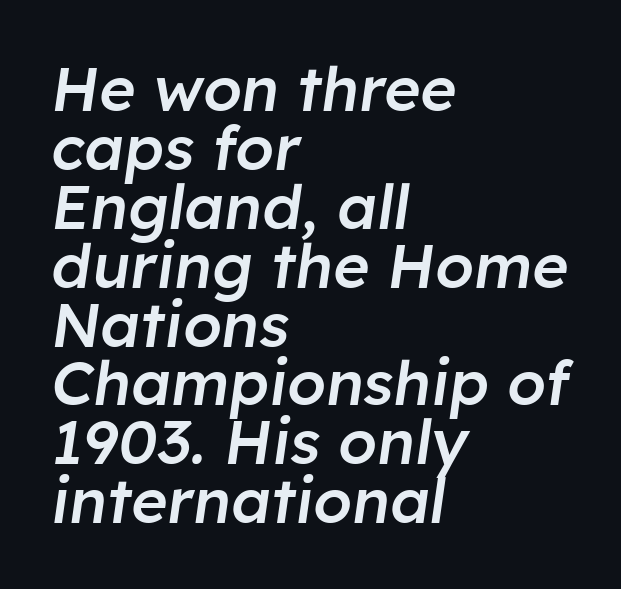
The image shows 62 px semibold type, italic (leaning right); set left-aligned, tight line spacing (0.95x), normal letter spacing, not underlined; low stroke contrast and a medium x-height.
